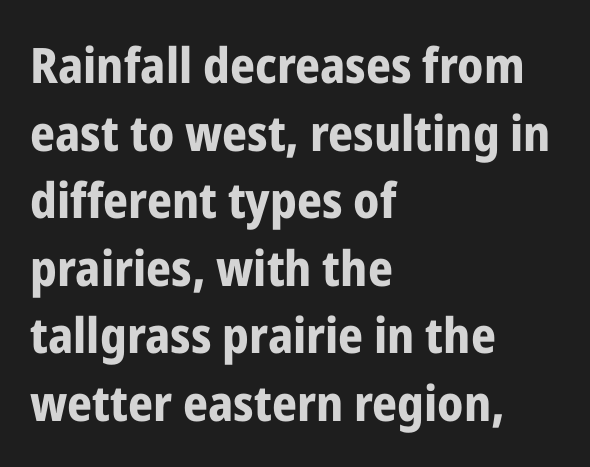
Beneath every word, the page is bare. Heavy-handed strokes throughout: this text is bold. Leftover space on each line is placed entirely after the last word. These lines are composed in type without serifs. A typesetter would call this proportional, since set widths differ per character.
